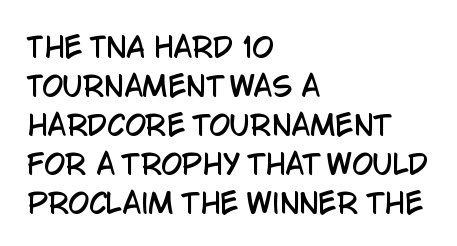
{"italic": "no", "underline": "no", "align": "left", "line_spacing": "normal", "line_spacing_ratio": 1.44, "letter_spacing": "normal", "letter_spacing_em": 0.0, "glyph_px": 27}
